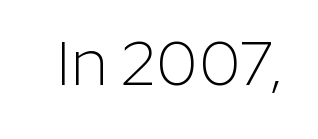
Look at the tracking — it's just the regular setting, nothing added. Proportional: the letters do not fall into vertical columns. Nothing heavy about these letters — not bold at all. The axis of the letterforms is exactly vertical.
